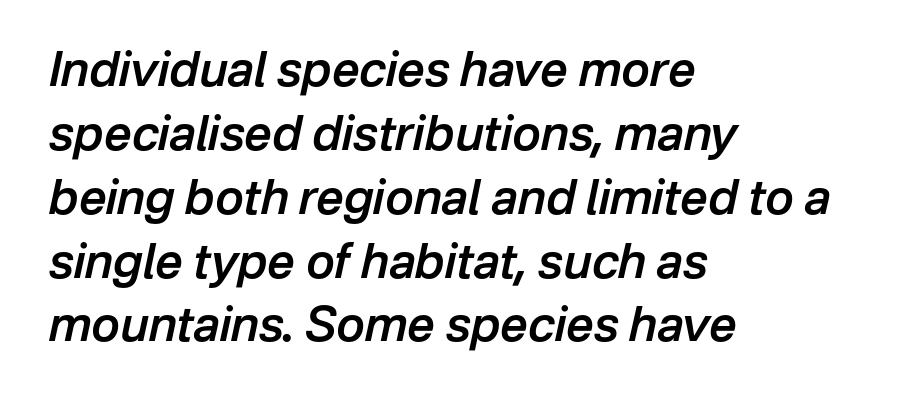
The image shows 48 px semibold type, italic (leaning right); set left-aligned, normal line spacing (1.33x), normal letter spacing, not underlined; low stroke contrast and a medium x-height.
